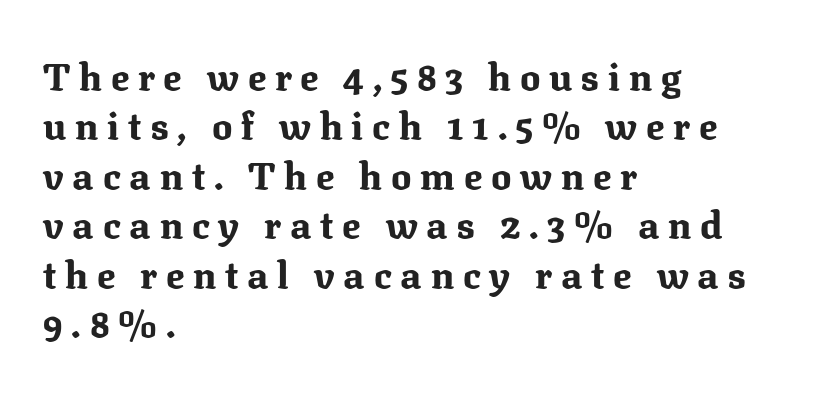
Chunky letters — that's bold for sure. Character widths vary here, with narrow letters taking less room than wide ones. A typesetter would mark this as roman, not italic. How would I describe the line gaps? Plain and ordinary. This rendering features lettering with no underline. Compared with typical body copy, the letter spacing here is much looser.
